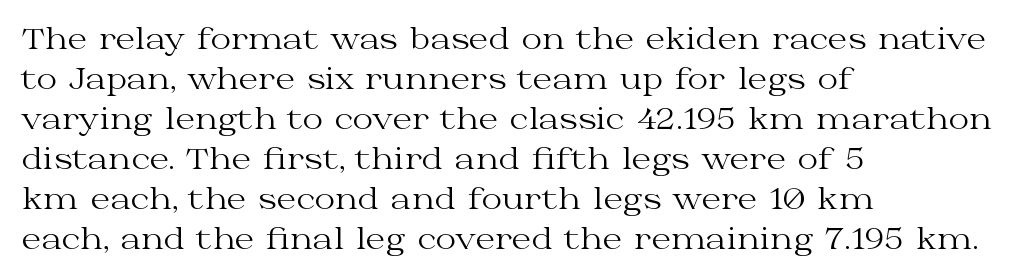
The image shows 28 px regular-weight, wide serif type, upright; set left-aligned, normal line spacing (1.43x), normal letter spacing, not underlined; medium stroke contrast and a medium x-height.
